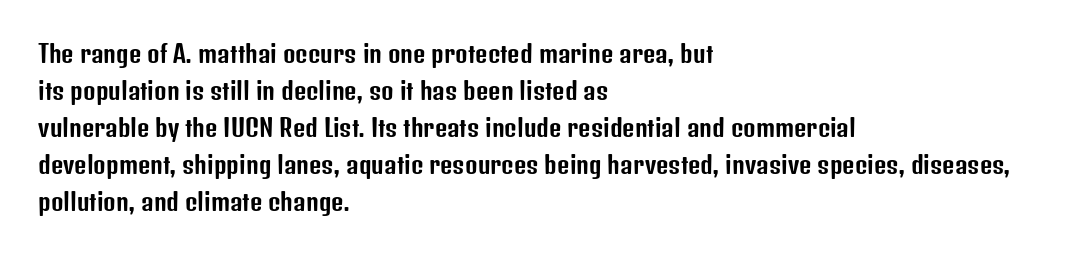
{"italic": "no", "underline": "no", "align": "left", "line_spacing": "normal", "line_spacing_ratio": 1.54, "letter_spacing": "normal", "letter_spacing_em": 0.0, "glyph_px": 24}
